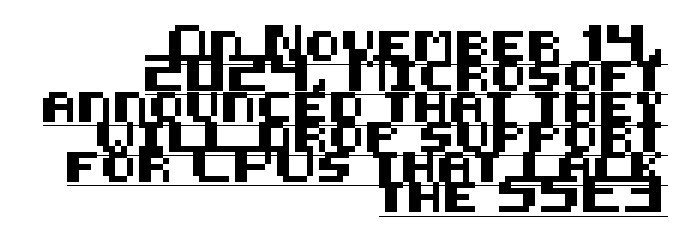
{"serif": "no", "italic": "no", "width": "normal", "stroke_contrast": "medium", "x_height": "large", "underline": "yes", "align": "right", "line_spacing": "tight", "line_spacing_ratio": 1.01, "letter_spacing": "normal", "letter_spacing_em": 0.0, "glyph_px": 30}
